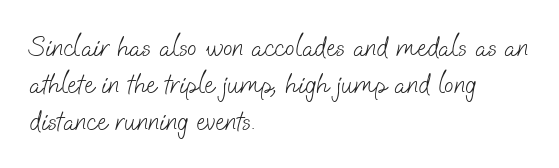
The image shows 28 px light sans-serif type; set left-aligned, normal line spacing (1.32x), normal letter spacing, not underlined; low stroke contrast and a small x-height.
